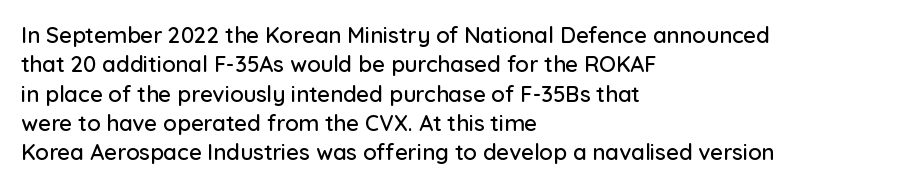
Q: Is the text italic (slanted)? A: No, it is upright.
Q: Is the text underlined? A: No.
Q: How is the paragraph aligned? A: Left-aligned.
Q: Is the spacing between letters normal or unusually wide? A: Normal.
Q: Is the spacing between lines tight, normal or loose? A: Normal.
